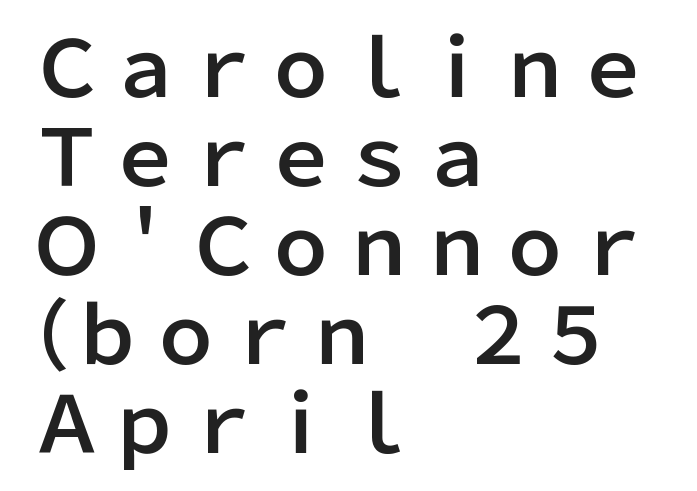
The image shows 78 px sans-serif type, upright; set left-aligned, tight line spacing (1.14x), normal letter spacing, not underlined; low stroke contrast and a medium x-height.
